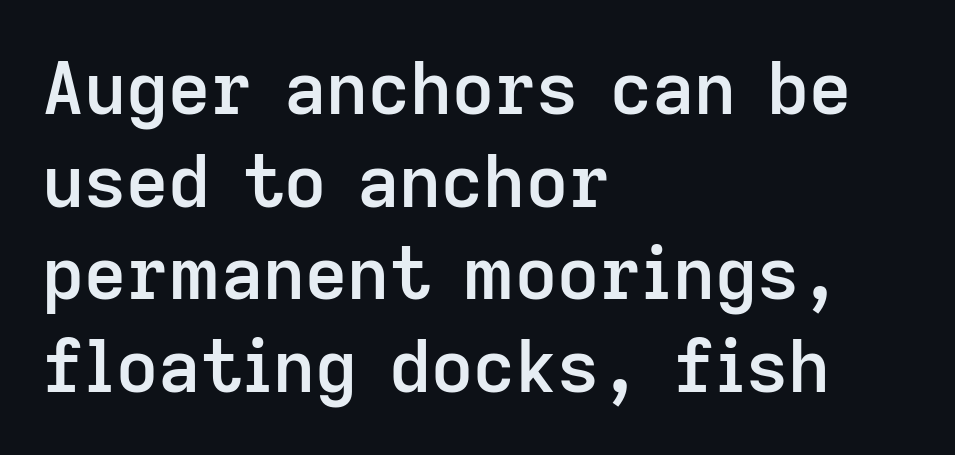
{"serif": "no", "italic": "no", "bold": "semi", "weight": "semibold", "width": "normal", "stroke_contrast": "low", "x_height": "medium", "monospaced": "no", "underline": "no", "align": "left", "line_spacing": "normal", "line_spacing_ratio": 1.27, "letter_spacing": "normal", "letter_spacing_em": 0.0, "glyph_px": 73}
